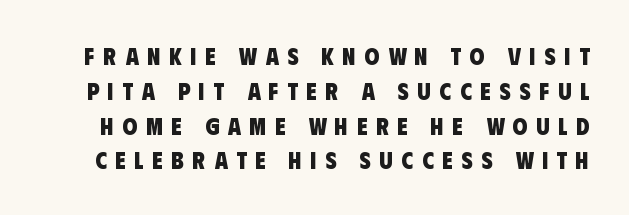
Q: Is the text bold? A: Yes.
Q: Is the text underlined? A: No.
Q: Is the spacing between letters normal or unusually wide? A: Unusually wide.
Q: Is the spacing between lines tight, normal or loose? A: Normal.
